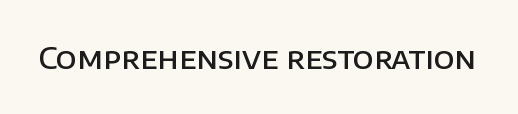
Q: Is the text bold? A: Semi-bold.
Q: Is the text italic (slanted)? A: No, it is upright.
Q: Is the typeface a serif or a sans-serif typeface? A: Sans-serif.
Q: Is the text underlined? A: No.
Q: Is the spacing between letters normal or unusually wide? A: Normal.
Q: Width (condensed, normal, or wide)? A: Normal.
Q: Stroke contrast? A: Low.
Q: x-height? A: Large.
Q: Monospaced? A: No.
